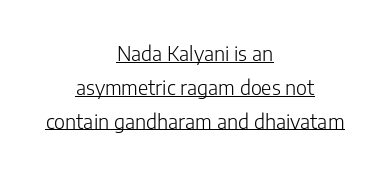
The image shows 20 px text type, upright; set centered, normal line spacing (1.69x), normal letter spacing, underlined.
